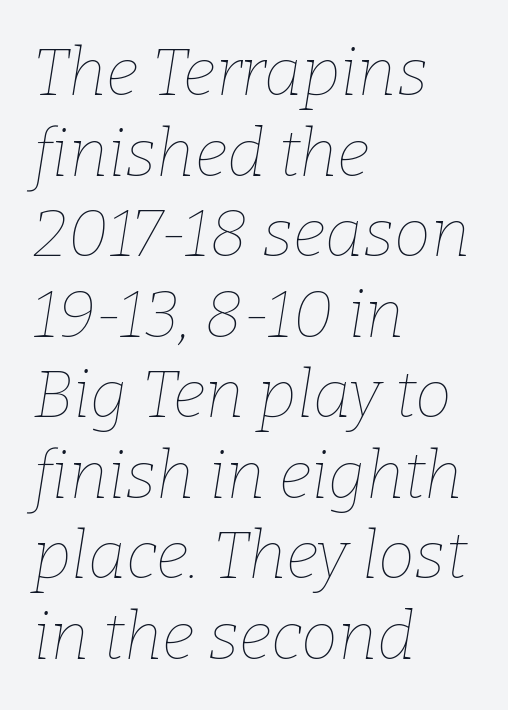
Q: Is the text bold? A: No.
Q: Is the text italic (slanted)? A: Yes, it leans right by about 9 degrees.
Q: Is the text underlined? A: No.
Q: How is the paragraph aligned? A: Left-aligned.
Q: Is the spacing between letters normal or unusually wide? A: Normal.
Q: Width (condensed, normal, or wide)? A: Normal.
Q: Stroke contrast? A: Low.
Q: x-height? A: Medium.
Q: Monospaced? A: No.
